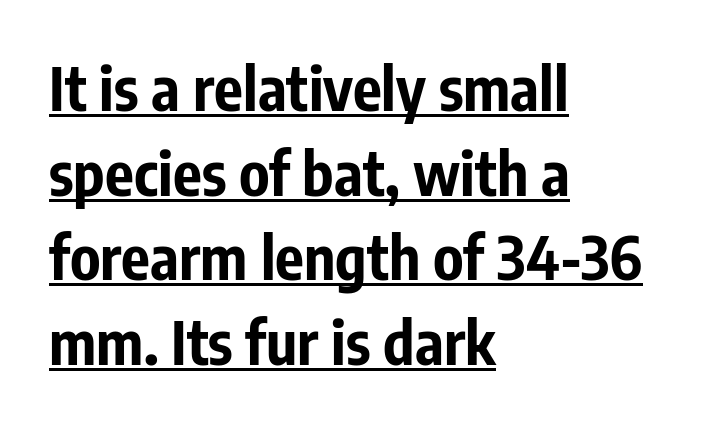
The image shows 60 px bold, condensed sans-serif type, upright; set left-aligned, normal line spacing (1.41x), normal letter spacing, underlined; low stroke contrast and a medium x-height.
